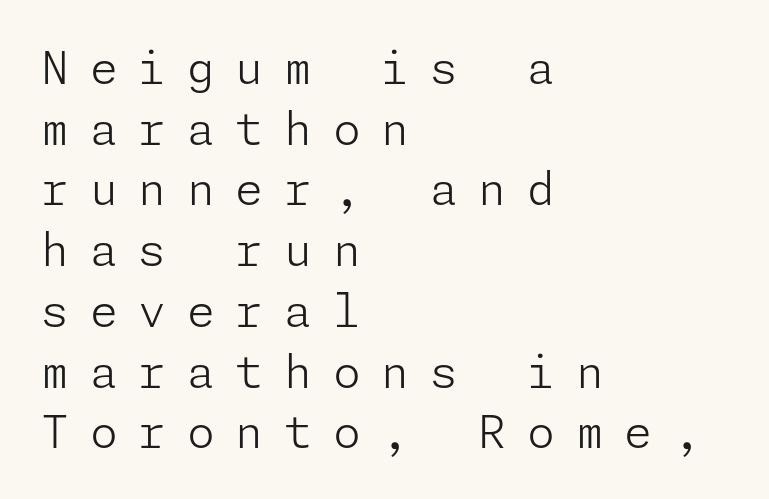
The image shows 45 px light sans-serif type, upright; set left-aligned, normal line spacing (1.35x), unusually wide letter spacing (+0.46 em), not underlined; low stroke contrast and a medium x-height.
